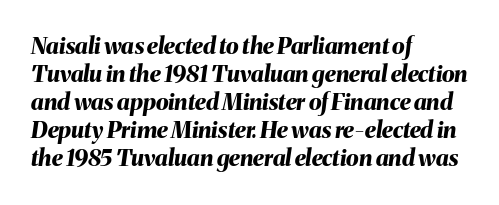
Q: Is the text bold? A: Yes.
Q: Is the text italic (slanted)? A: Yes, it leans right by about 8 degrees.
Q: Is the text underlined? A: No.
Q: How is the paragraph aligned? A: Left-aligned.
Q: Is the spacing between letters normal or unusually wide? A: Normal.
